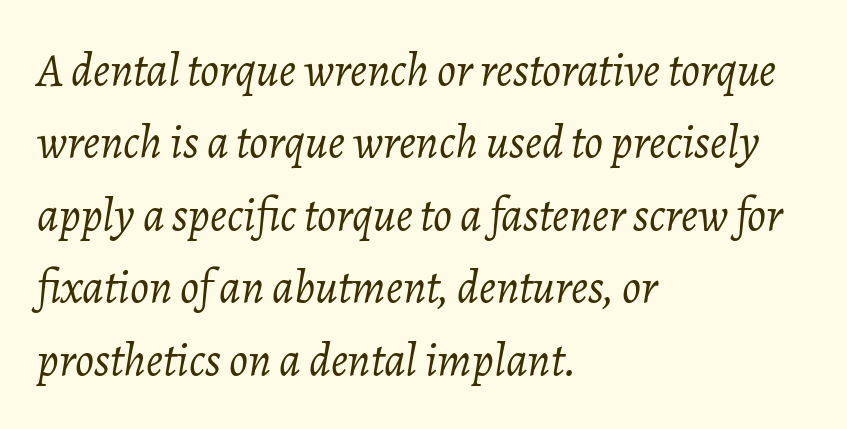
Tracking value appears to be zero — textbook default spacing. This sample has the flowing, uneven cadence of proportional lettering. Is there much room between lines? A standard amount, neither cramped nor airy. Is the stroke heavy? The answer is a plain regular-or-lighter. Looking at the ascenders, they clearly lean. The gap between lines stays unmarked.
